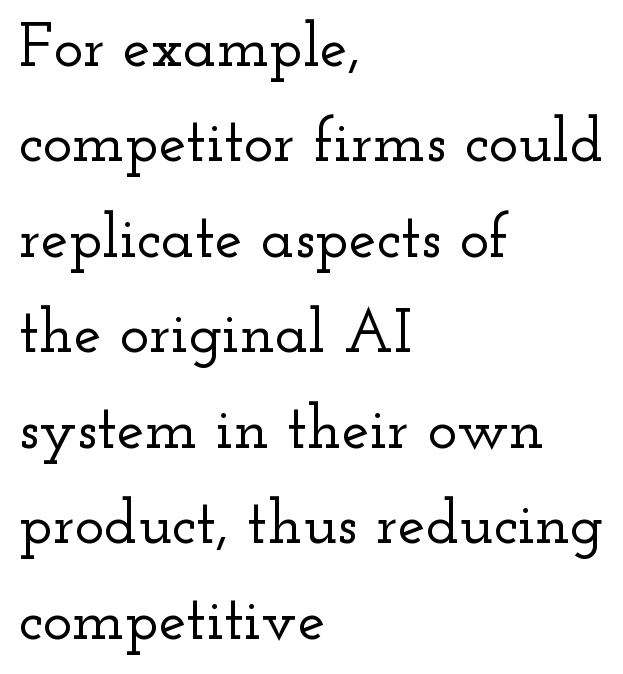
In terms of letterform style, serifs are clearly present. Compared with typical body copy, the letter spacing here is the same. These lines are rendered in a variable-pitch font. Ordinary non-slanted type is in use. Honestly, the row spacing looks completely unremarkable.
